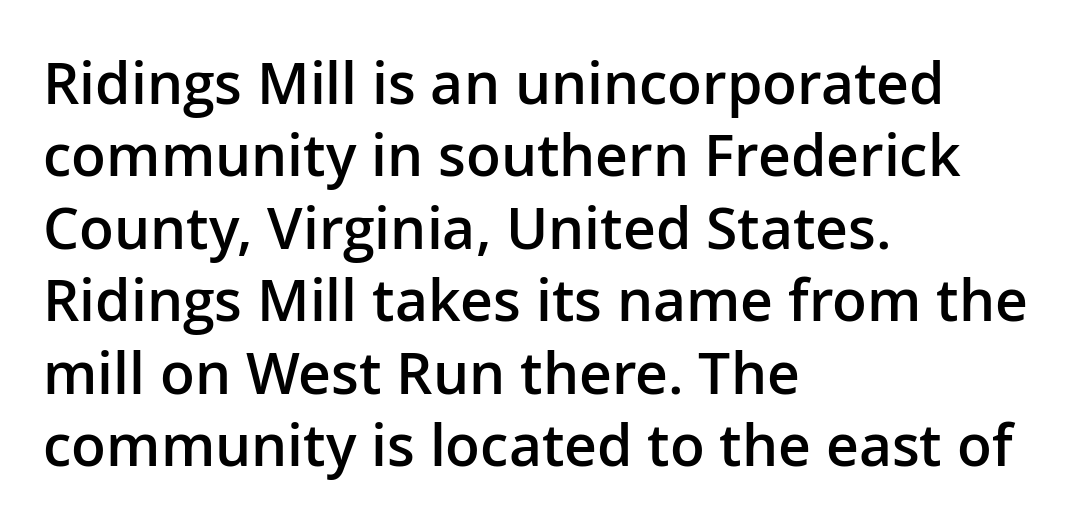
{"serif": "no", "italic": "no", "bold": "semi", "weight": "semibold", "width": "normal", "stroke_contrast": "low", "x_height": "medium", "monospaced": "no", "underline": "no", "align": "left", "line_spacing": "normal", "line_spacing_ratio": 1.27, "letter_spacing": "normal", "letter_spacing_em": 0.0, "glyph_px": 57}
